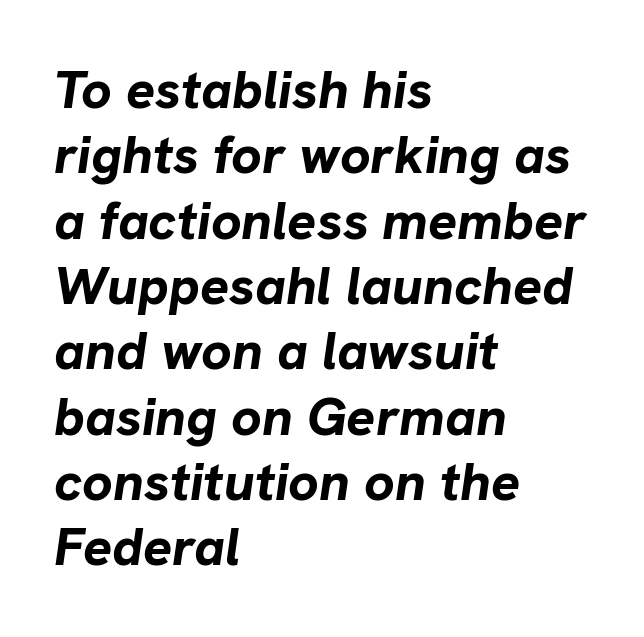
Check the space under the baseline: it is left empty. This rendering uses left alignment, leaving the right contour irregular. Spacing between characters is what you'd get straight out of the box. On the weight axis this lands at bold, roughly 700.
